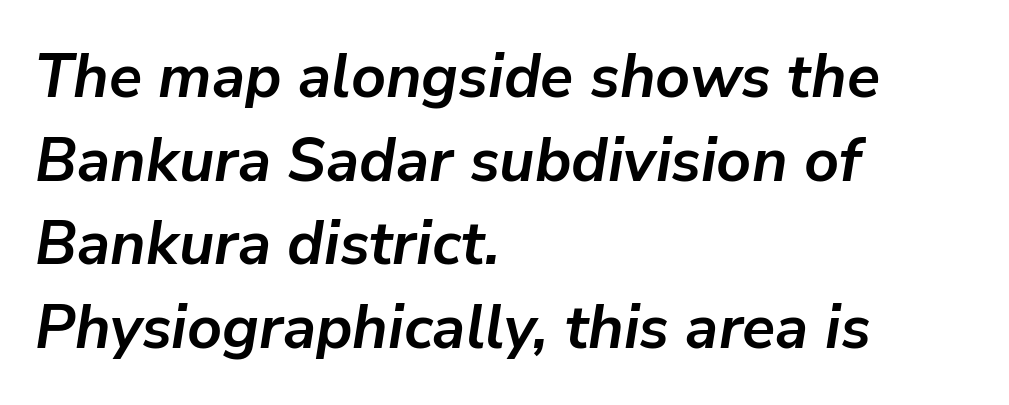
The image shows 61 px semibold type, italic (leaning right); set left-aligned, normal line spacing (1.37x), normal letter spacing, not underlined; low stroke contrast and a medium x-height.
